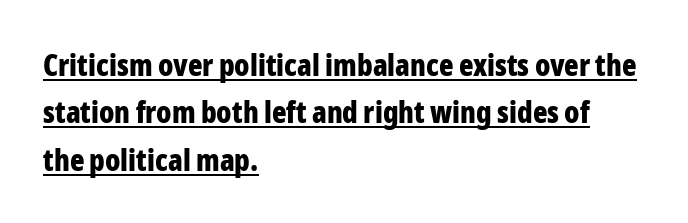
Q: Is the text bold? A: Yes.
Q: Is the text italic (slanted)? A: No, it is upright.
Q: Is the typeface a serif or a sans-serif typeface? A: Sans-serif.
Q: Is the text underlined? A: Yes.
Q: How is the paragraph aligned? A: Left-aligned.
Q: Is the spacing between letters normal or unusually wide? A: Normal.
Q: Is the spacing between lines tight, normal or loose? A: Normal.
Q: Width (condensed, normal, or wide)? A: Condensed.
Q: Stroke contrast? A: Low.
Q: x-height? A: Medium.
Q: Monospaced? A: No.
